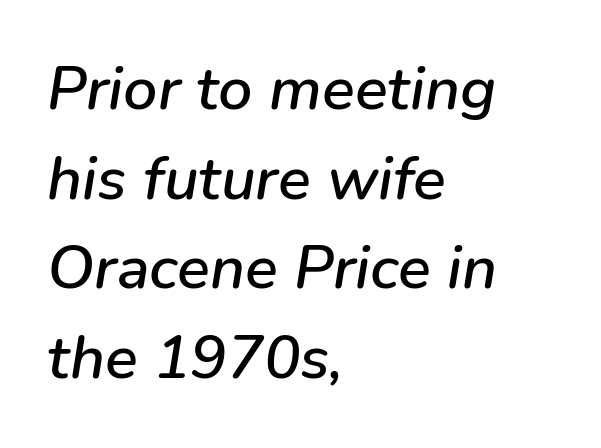
The image shows 61 px text type, italic (leaning right); set left-aligned, normal line spacing (1.47x), normal letter spacing, not underlined; low stroke contrast and a medium x-height.
